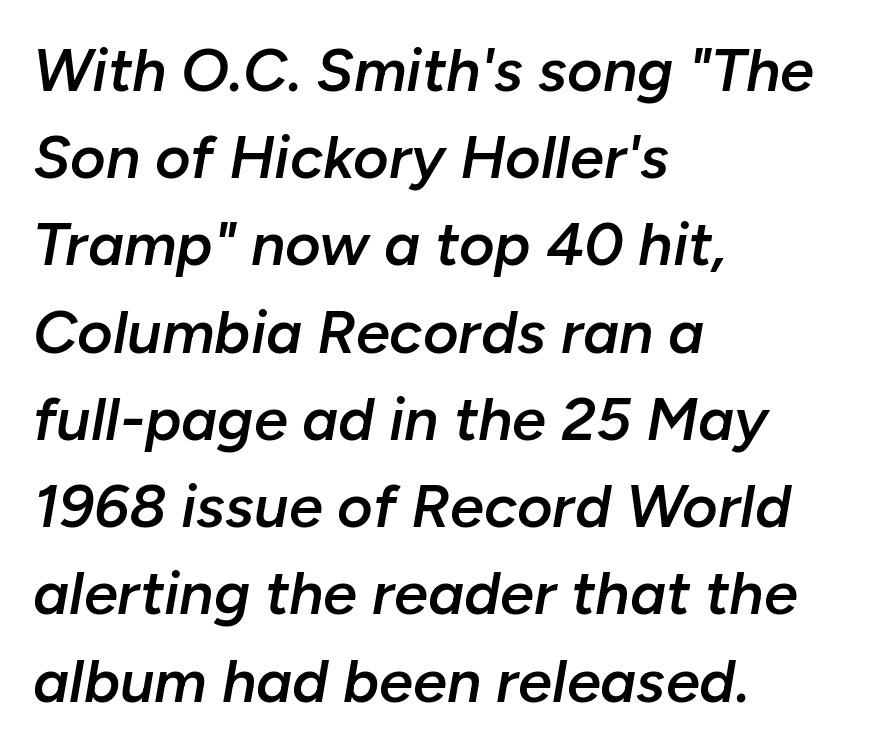
Layout note: lines flush left. One glance says typical: line gaps are just what's usual. The horizontal fit of the characters is conventional and even. A typesetter would call this proportional, since set widths differ per character. On the weight axis this lands at semibold, roughly 600. Only glyphs here, with clear space below each row.
